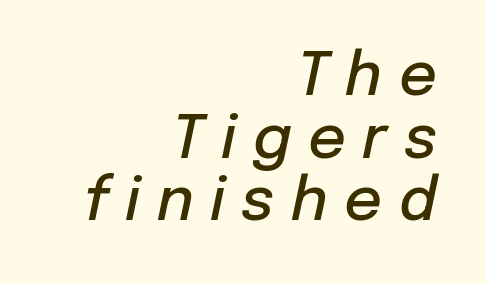
Q: Is the text bold? A: Semi-bold.
Q: Is the text italic (slanted)? A: Yes, it leans right by about 12 degrees.
Q: Is the text underlined? A: No.
Q: How is the paragraph aligned? A: Right-aligned.
Q: Is the spacing between letters normal or unusually wide? A: Unusually wide.
Q: Is the spacing between lines tight, normal or loose? A: Tight.
Q: Width (condensed, normal, or wide)? A: Normal.
Q: Stroke contrast? A: Low.
Q: x-height? A: Medium.
Q: Monospaced? A: No.
